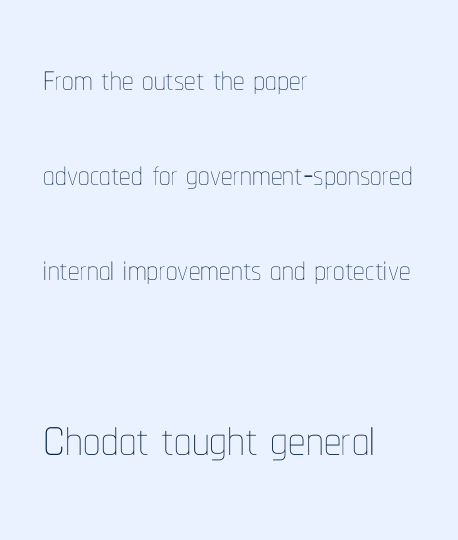
The image shows 69 px thin, condensed type, upright; set left-aligned, loose line spacing (2.07x), normal letter spacing, not underlined; the second (bottom) block is 1.5x larger; low stroke contrast and a medium x-height.
